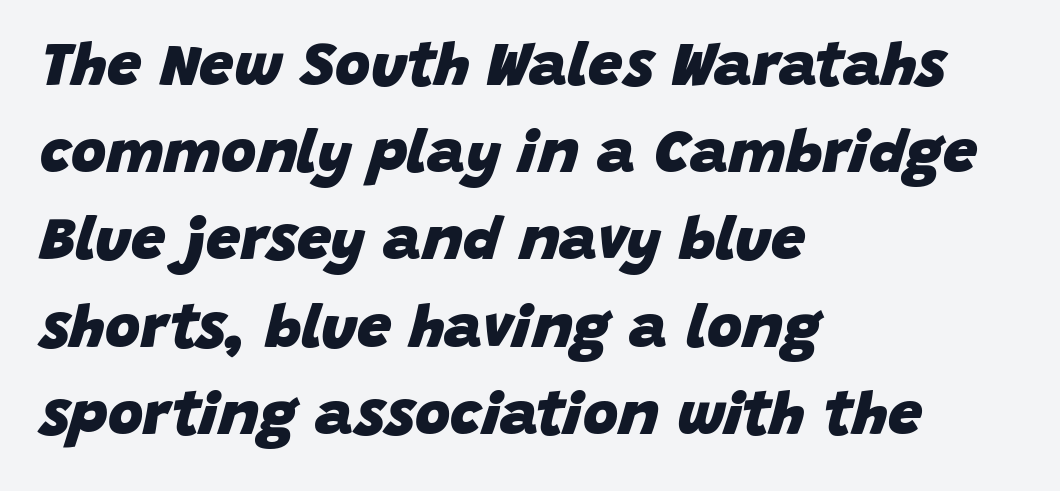
The image shows 61 px heavy type, italic (leaning right); set left-aligned, normal line spacing (1.43x), normal letter spacing, not underlined; low stroke contrast and a large x-height.
